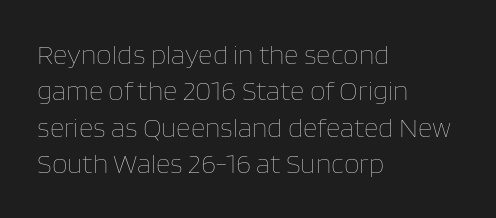
The image shows 28 px thin type, upright; set left-aligned, normal line spacing (1.3x), normal letter spacing, not underlined; low stroke contrast and a large x-height.
